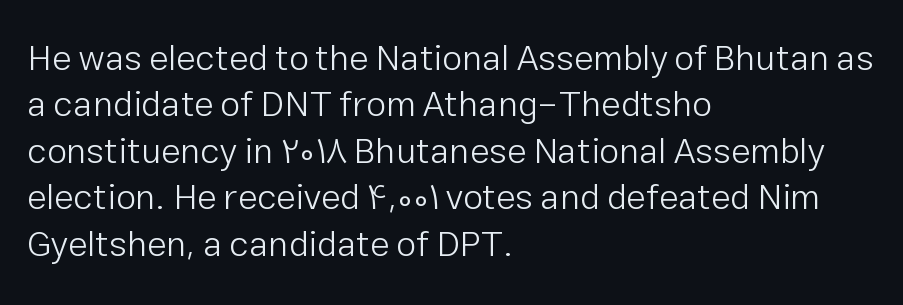
The image shows 36 px light sans-serif type, upright; set left-aligned, normal line spacing (1.29x), normal letter spacing, not underlined; low stroke contrast and a medium x-height.
